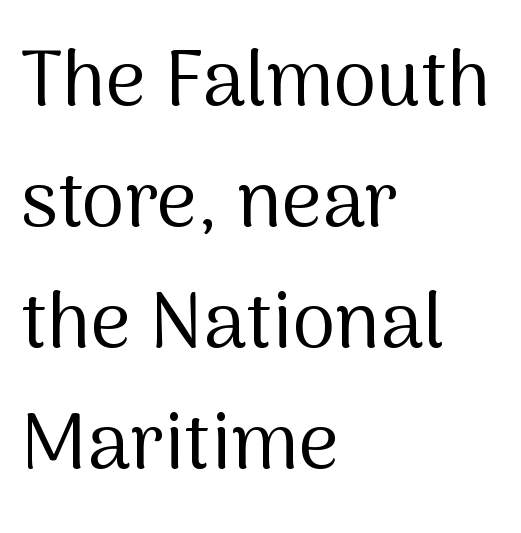
Each line starts at the same left margin while the right side varies. Notice how the stems are strictly vertical — no italics here. Short note: letters normally spaced. Interline gaps are of average width in this sample. Only glyphs here, with clear space below each row.
